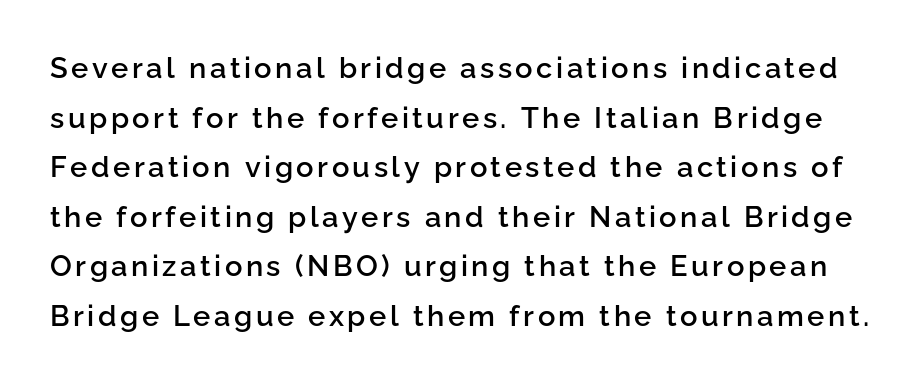
{"serif": "no", "italic": "no", "bold": "semi", "weight": "semibold", "width": "normal", "stroke_contrast": "low", "x_height": "medium", "monospaced": "no", "underline": "no", "line_spacing_ratio": 1.71, "glyph_px": 29}
